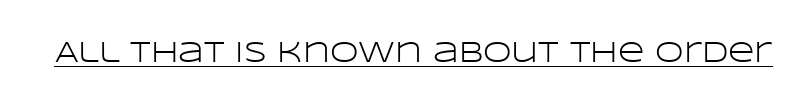
The image shows 29 px light, wide sans-serif type, upright; set normal letter spacing, underlined; low stroke contrast and a large x-height.
